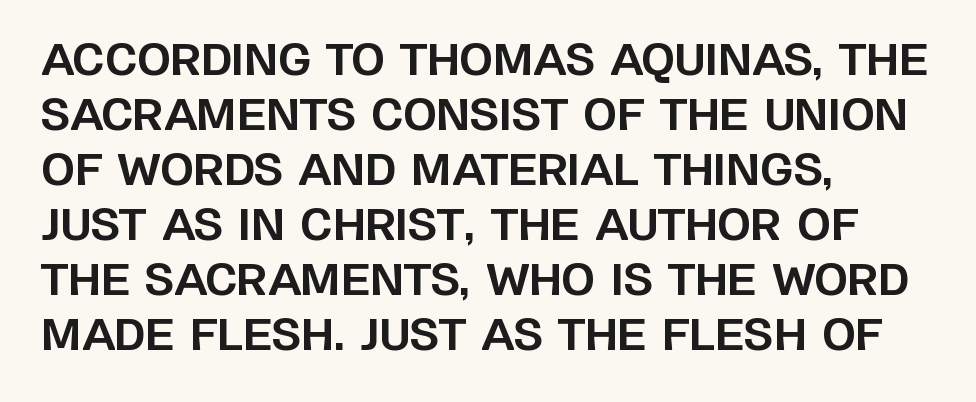
Q: Is the text bold? A: Yes.
Q: Is the text italic (slanted)? A: No, it is upright.
Q: Is the typeface a serif or a sans-serif typeface? A: Sans-serif.
Q: Is the text underlined? A: No.
Q: How is the paragraph aligned? A: Left-aligned.
Q: Is the spacing between letters normal or unusually wide? A: Normal.
Q: Is the spacing between lines tight, normal or loose? A: Normal.
Q: Width (condensed, normal, or wide)? A: Normal.
Q: Stroke contrast? A: Low.
Q: x-height? A: Large.
Q: Monospaced? A: No.
